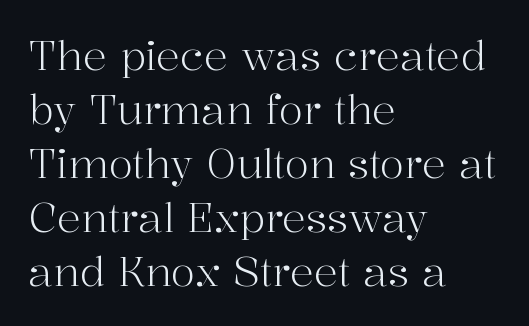
Q: Is the text bold? A: No.
Q: Is the text italic (slanted)? A: No, it is upright.
Q: Is the typeface a serif or a sans-serif typeface? A: Serif.
Q: Is the text underlined? A: No.
Q: How is the paragraph aligned? A: Left-aligned.
Q: Is the spacing between letters normal or unusually wide? A: Normal.
Q: Is the spacing between lines tight, normal or loose? A: Normal.
Q: Width (condensed, normal, or wide)? A: Normal.
Q: Stroke contrast? A: High.
Q: x-height? A: Medium.
Q: Monospaced? A: No.
